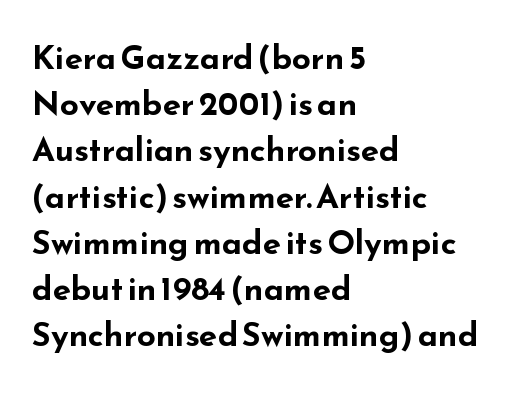
{"serif": "no", "italic": "no", "bold": "yes", "weight": "bold", "width": "wide", "stroke_contrast": "low", "x_height": "small", "monospaced": "no", "underline": "no", "align": "left", "line_spacing": "normal", "line_spacing_ratio": 1.4, "letter_spacing": "normal", "letter_spacing_em": 0.0, "glyph_px": 33}
